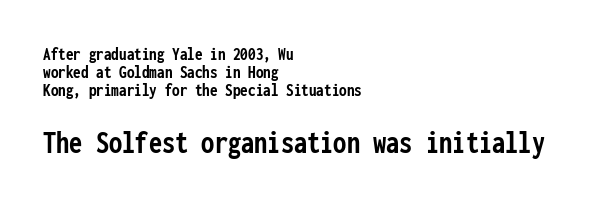
The image shows 33 px semibold, condensed sans-serif type, upright, monospaced; set left-aligned, tight line spacing (0.96x), normal letter spacing, not underlined; the second (bottom) block is 1.74x larger; low stroke contrast and a medium x-height.
